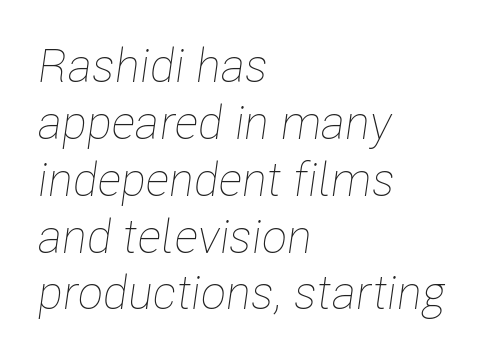
Caption: face not bold, strokes unweighted. You can tell it's italic because the verticals aren't actually vertical. Any mark beneath the type? The region is blank. Horizontally, the lines are justified to the leading edge only. The line texture is even and compact thanks to regular tracking.
